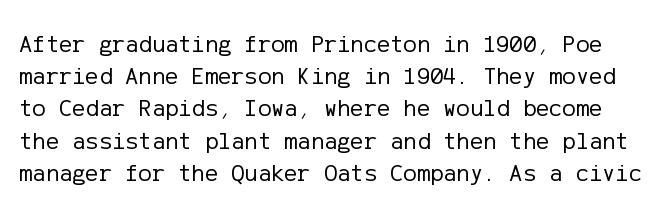
This block has exactly the height ordinary leading produces. The type sits square on the baseline with zero lean. Weight: regular or lighter. The words here are not underlined. Nobody touched the tracking dial on this one.
